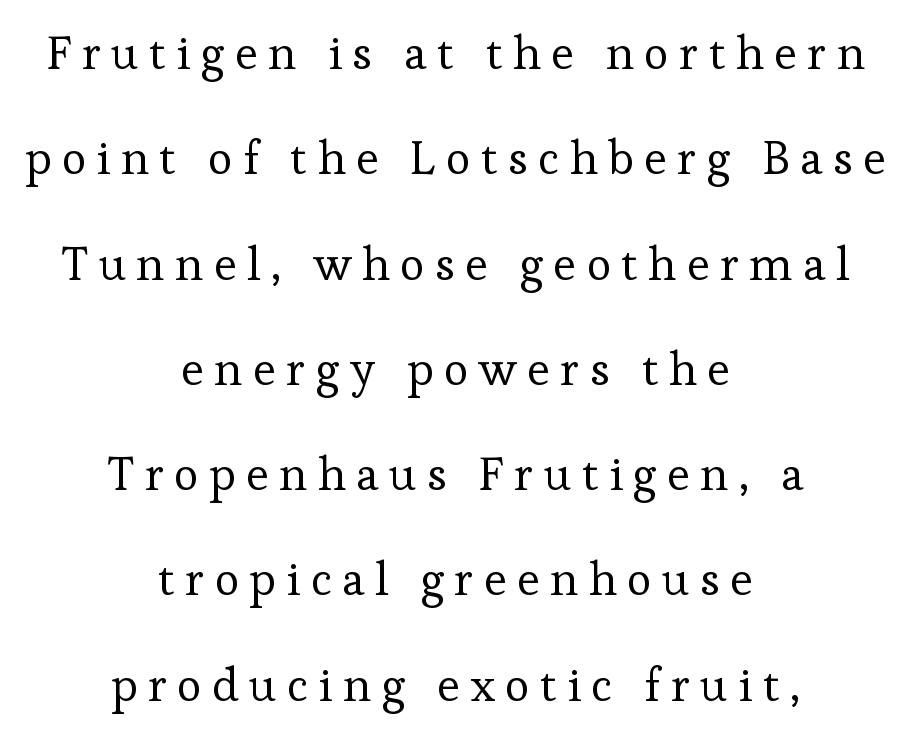
Q: Is the text bold? A: No.
Q: Is the text italic (slanted)? A: No, it is upright.
Q: Is the typeface a serif or a sans-serif typeface? A: Serif.
Q: Is the text underlined? A: No.
Q: How is the paragraph aligned? A: Centered.
Q: Is the spacing between letters normal or unusually wide? A: Unusually wide.
Q: Is the spacing between lines tight, normal or loose? A: Loose.
Q: Width (condensed, normal, or wide)? A: Normal.
Q: Stroke contrast? A: Low.
Q: x-height? A: Medium.
Q: Monospaced? A: No.
